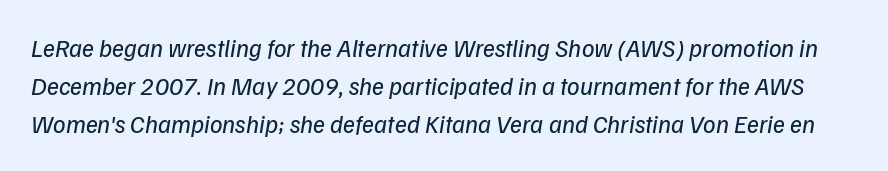
Is this a heavy cut? Hardly; it is regular or lighter. These lines keep a tight, regular rhythm from letter to letter. The words here are not underlined. These lines sit exactly where default settings would place them. The typography opts for an oblique posture over an upright one.
